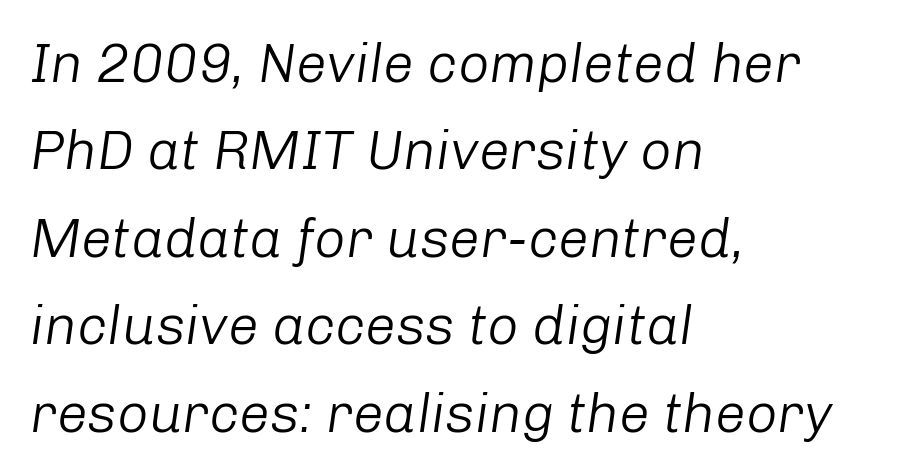
{"italic": "yes", "lean": "right", "slant_degrees": 8, "bold": "no", "weight": "light", "width": "normal", "stroke_contrast": "low", "x_height": "medium", "monospaced": "no", "underline": "no", "align": "left", "line_spacing": "normal", "line_spacing_ratio": 1.59, "letter_spacing": "normal", "letter_spacing_em": 0.0, "glyph_px": 55}
